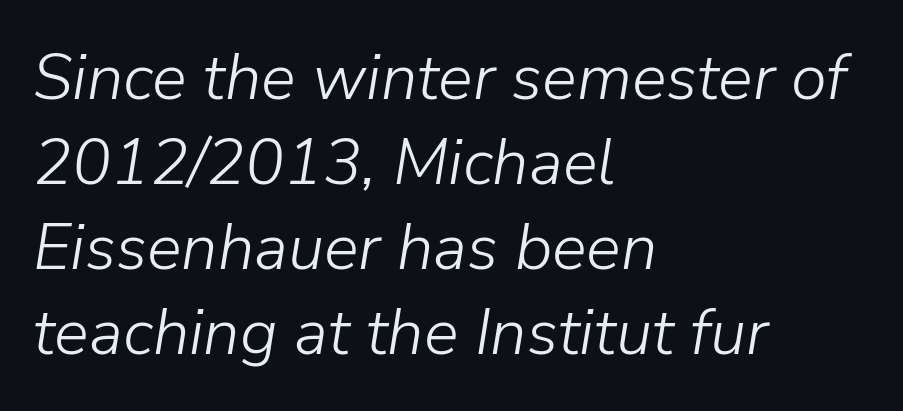
Q: Is the text bold? A: No.
Q: Is the text italic (slanted)? A: Yes, it leans right by about 9 degrees.
Q: Is the text underlined? A: No.
Q: How is the paragraph aligned? A: Left-aligned.
Q: Is the spacing between letters normal or unusually wide? A: Normal.
Q: Is the spacing between lines tight, normal or loose? A: Normal.
Q: Width (condensed, normal, or wide)? A: Normal.
Q: Stroke contrast? A: Low.
Q: x-height? A: Medium.
Q: Monospaced? A: No.
